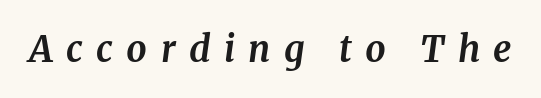
Q: Is the text bold? A: Yes.
Q: Is the text italic (slanted)? A: Yes, it leans right by about 8 degrees.
Q: Is the typeface a serif or a sans-serif typeface? A: Serif.
Q: Is the text underlined? A: No.
Q: Is the spacing between letters normal or unusually wide? A: Unusually wide.
Q: Width (condensed, normal, or wide)? A: Normal.
Q: Stroke contrast? A: Medium.
Q: x-height? A: Medium.
Q: Monospaced? A: No.
